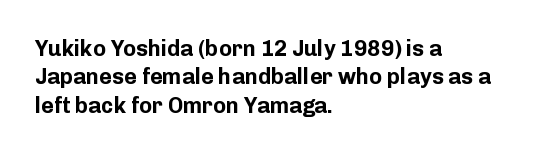
This is the regular roman posture of the typeface. The lines in this sample share a left origin and differ only in where they stop. Standard letterfit; no display-style spreading of the glyphs. Heavy-handed strokes throughout: this text is bold. The space directly below the letters is spotless.
